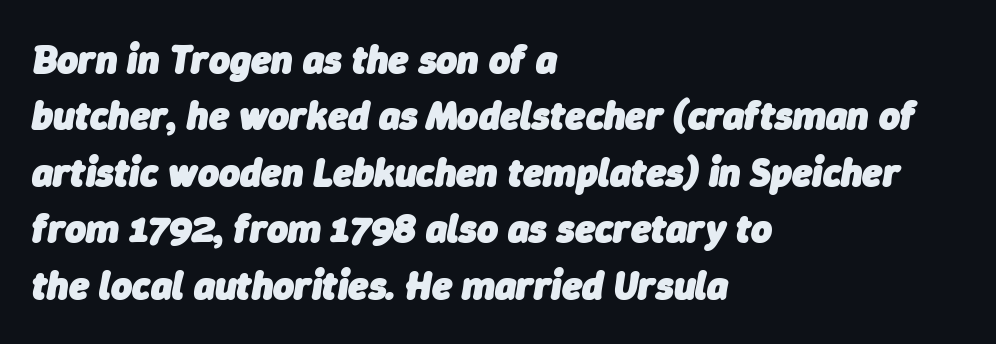
{"italic": "yes", "lean": "right", "slant_degrees": 9, "bold": "yes", "weight": "heavy", "width": "normal", "stroke_contrast": "low", "x_height": "medium", "monospaced": "no", "underline": "no", "align": "left", "line_spacing": "normal", "line_spacing_ratio": 1.41, "letter_spacing": "normal", "letter_spacing_em": 0.0, "glyph_px": 40}
